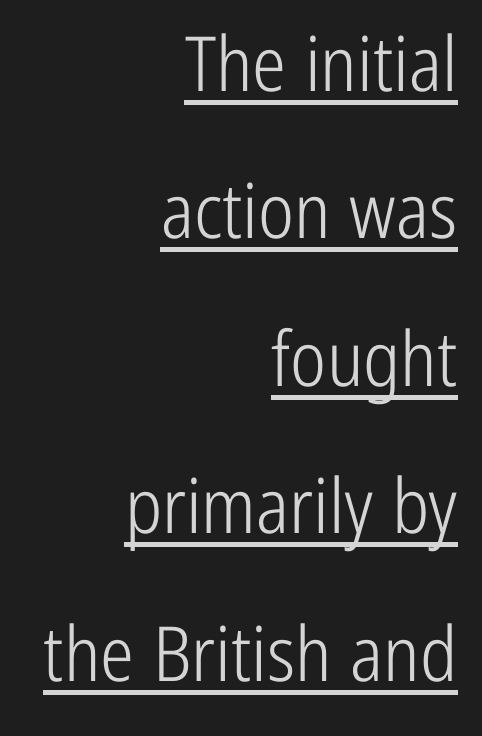
The image shows 76 px light, condensed sans-serif type, upright; set right-aligned, loose line spacing (1.94x), normal letter spacing, underlined; low stroke contrast and a medium x-height.
